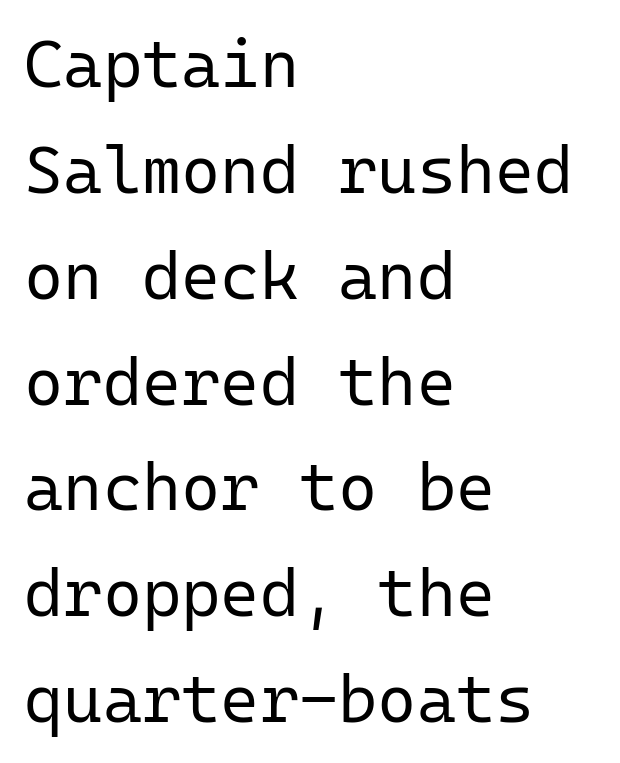
The image shows 67 px regular-weight sans-serif type, upright, monospaced; set left-aligned, normal line spacing (1.58x), normal letter spacing, not underlined; low stroke contrast and a medium x-height.
